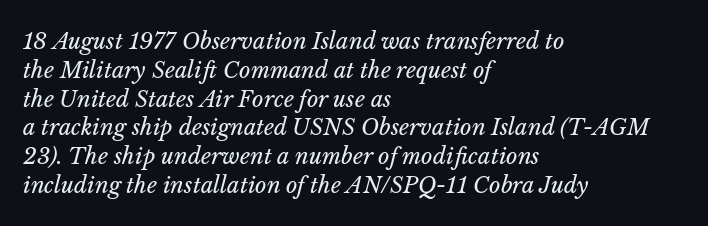
Q: Is the text bold? A: No.
Q: Is the text italic (slanted)? A: Yes, it leans right by about 14 degrees.
Q: Is the text underlined? A: No.
Q: How is the paragraph aligned? A: Left-aligned.
Q: Is the spacing between letters normal or unusually wide? A: Normal.
Q: Is the spacing between lines tight, normal or loose? A: Normal.
